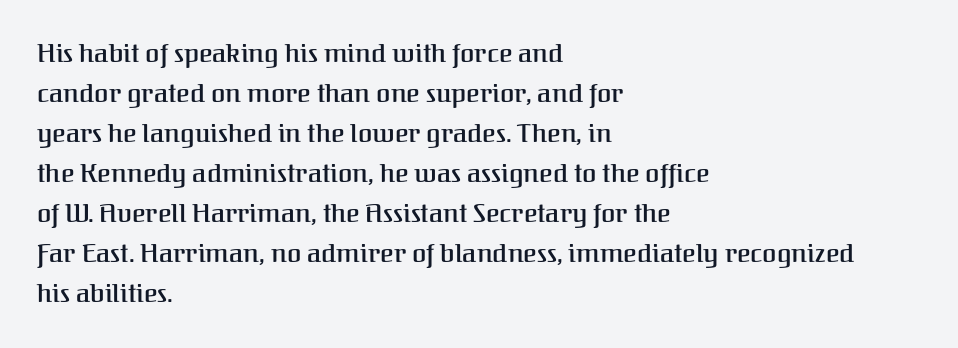
{"italic": "no", "underline": "no", "align": "left", "line_spacing": "normal", "line_spacing_ratio": 1.54, "letter_spacing": "normal", "letter_spacing_em": 0.0, "glyph_px": 26}
